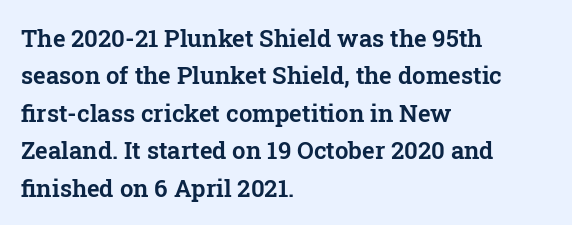
Q: Is the text italic (slanted)? A: No, it is upright.
Q: Is the text underlined? A: No.
Q: How is the paragraph aligned? A: Left-aligned.
Q: Is the spacing between letters normal or unusually wide? A: Normal.
Q: Is the spacing between lines tight, normal or loose? A: Normal.
